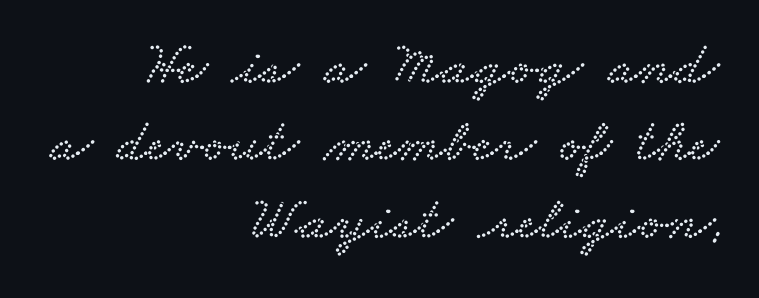
The line-height multiplier appears to be the usual default. The rendering uses natural spacing where letterforms have individual widths. Each row of text sits above clean, open space. I'd call this a serif setting — the letters wear small feet. Compared with typical body copy, the letter spacing here is the same.
